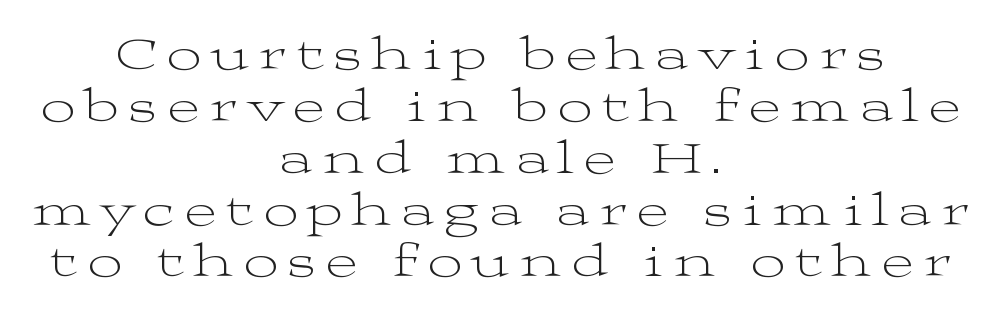
The image shows 48 px light, wide serif type, upright; set centered, tight line spacing (1.08x), unusually wide letter spacing (+0.22 em), not underlined; medium stroke contrast and a medium x-height.
